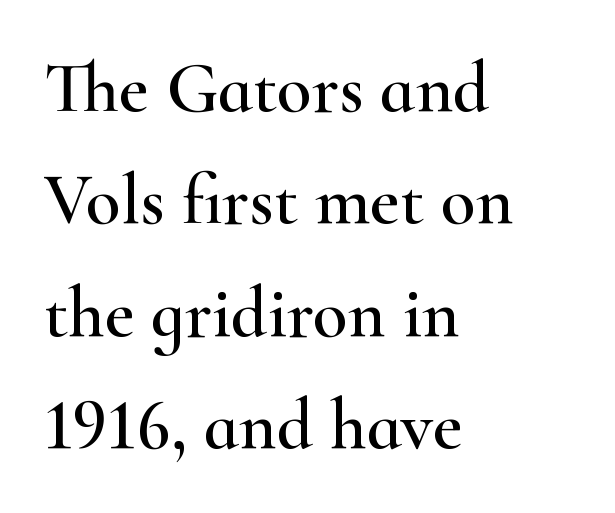
{"serif": "yes", "italic": "no", "width": "wide", "stroke_contrast": "high", "x_height": "small", "monospaced": "no", "underline": "no", "align": "left", "line_spacing": "normal", "line_spacing_ratio": 1.56, "letter_spacing": "normal", "letter_spacing_em": 0.0, "glyph_px": 72}
